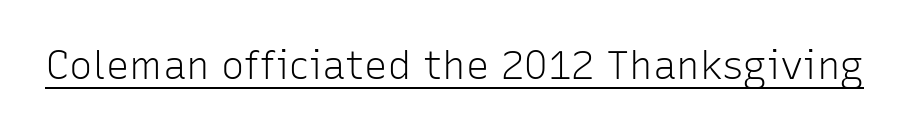
Q: Is the text bold? A: No.
Q: Is the text italic (slanted)? A: No, it is upright.
Q: Is the typeface a serif or a sans-serif typeface? A: Sans-serif.
Q: Is the text underlined? A: Yes.
Q: Is the spacing between letters normal or unusually wide? A: Normal.
Q: Width (condensed, normal, or wide)? A: Normal.
Q: Stroke contrast? A: Low.
Q: x-height? A: Medium.
Q: Monospaced? A: No.
